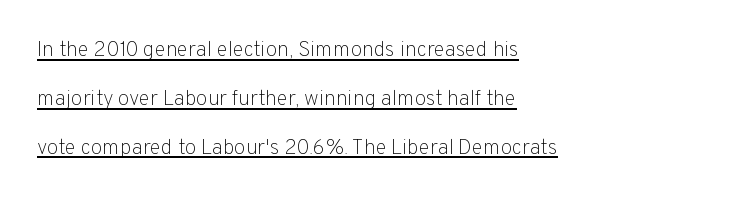
You could fit nearly another row in the gap between these rows. The lines are quadded left. Inter-character spacing is left at the font's built-in metrics. Ordinary non-slanted type is in use. The letters look calm and open, with moderate or lighter stems. The rendered words wear a rule along their underside.
